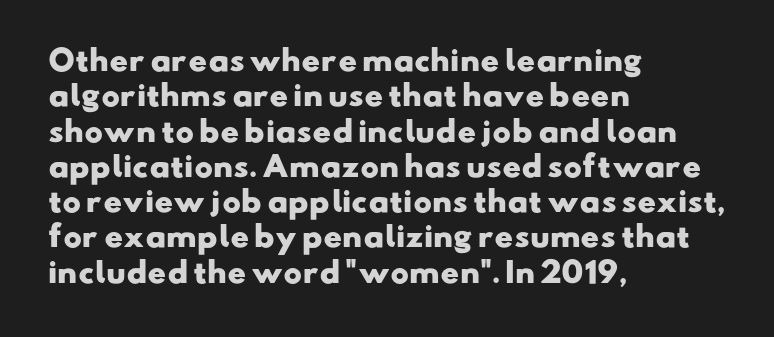
Q: Is the text bold? A: Yes.
Q: Is the typeface a serif or a sans-serif typeface? A: Sans-serif.
Q: Is the text underlined? A: No.
Q: How is the paragraph aligned? A: Left-aligned.
Q: Is the spacing between letters normal or unusually wide? A: Normal.
Q: Is the spacing between lines tight, normal or loose? A: Normal.
Q: Width (condensed, normal, or wide)? A: Wide.
Q: Stroke contrast? A: Low.
Q: x-height? A: Small.
Q: Monospaced? A: No.
